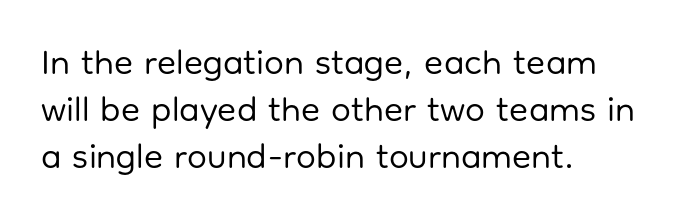
Q: Is the text bold? A: No.
Q: Is the text italic (slanted)? A: No, it is upright.
Q: Is the typeface a serif or a sans-serif typeface? A: Sans-serif.
Q: Is the text underlined? A: No.
Q: How is the paragraph aligned? A: Left-aligned.
Q: Is the spacing between letters normal or unusually wide? A: Normal.
Q: Is the spacing between lines tight, normal or loose? A: Normal.
Q: Width (condensed, normal, or wide)? A: Normal.
Q: Stroke contrast? A: Low.
Q: x-height? A: Medium.
Q: Monospaced? A: No.
